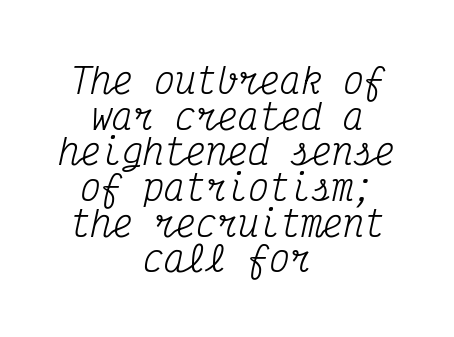
The face used here is seriffed, in the tradition of book romans. Weight: in the light-to-regular range. Centered paragraph, ragged on both sides. The area under the type is left untouched. Posture: slanted.
